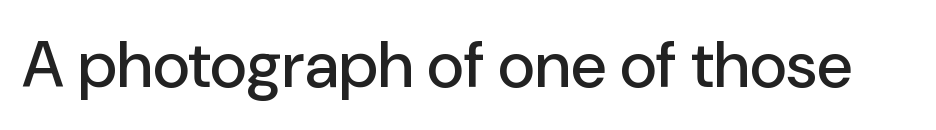
The image shows 65 px sans-serif type, upright; set normal letter spacing, not underlined; low stroke contrast and a medium x-height.
